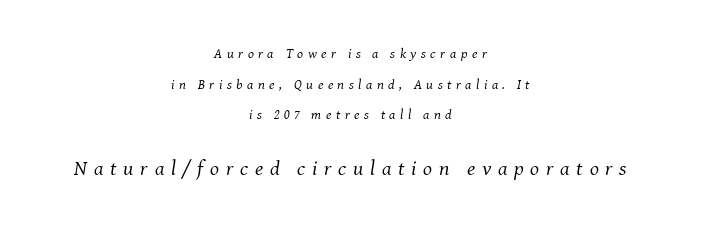
Observe the wide spacing: letters keep a clear distance from each other. A centered setting, common on invitations and titles, is used for this passage. Does the leading feel generous? Absolutely, it's lavish. The face looks like a standard text weight, possibly lighter.
